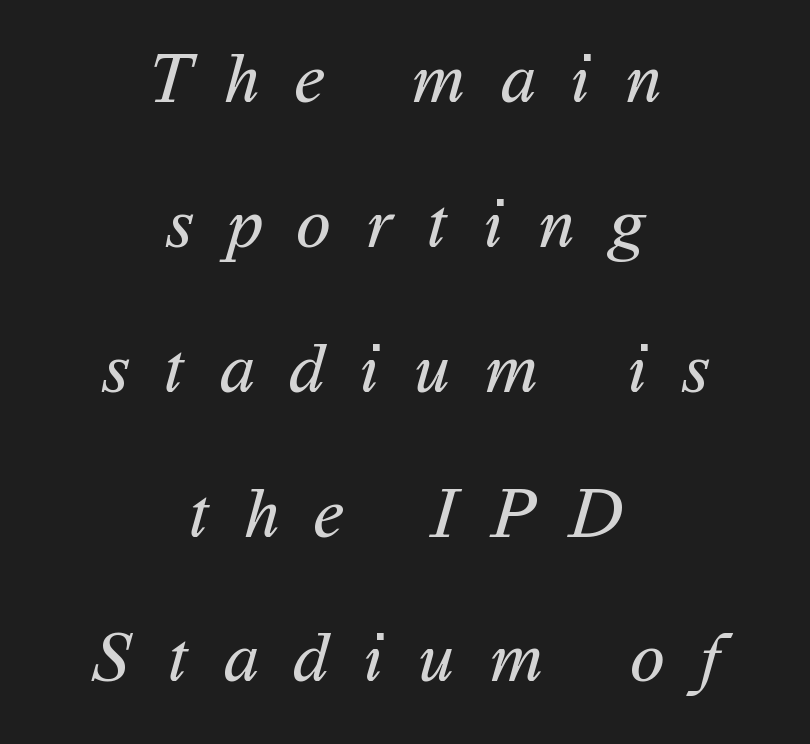
Q: Is the text bold? A: No.
Q: Is the typeface a serif or a sans-serif typeface? A: Sans-serif.
Q: Is the text underlined? A: No.
Q: How is the paragraph aligned? A: Centered.
Q: Is the spacing between letters normal or unusually wide? A: Unusually wide.
Q: Is the spacing between lines tight, normal or loose? A: Loose.
Q: Width (condensed, normal, or wide)? A: Normal.
Q: Stroke contrast? A: Medium.
Q: x-height? A: Medium.
Q: Monospaced? A: No.
